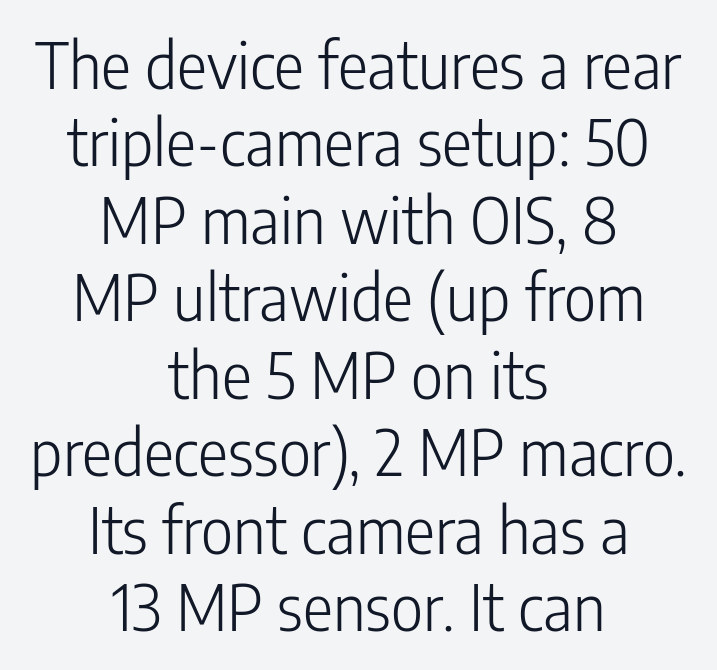
Q: Is the text bold? A: No.
Q: Is the text italic (slanted)? A: No, it is upright.
Q: Is the typeface a serif or a sans-serif typeface? A: Sans-serif.
Q: Is the text underlined? A: No.
Q: How is the paragraph aligned? A: Centered.
Q: Is the spacing between letters normal or unusually wide? A: Normal.
Q: Width (condensed, normal, or wide)? A: Condensed.
Q: Stroke contrast? A: Low.
Q: x-height? A: Medium.
Q: Monospaced? A: No.
